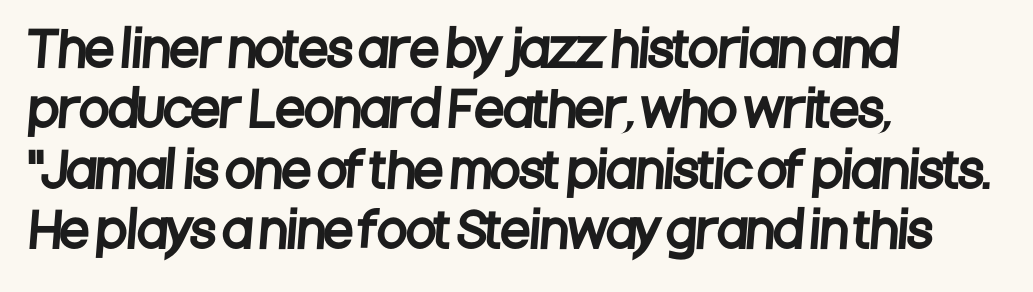
{"serif": "no", "width": "condensed", "stroke_contrast": "low", "x_height": "large", "monospaced": "no", "underline": "no", "align": "left", "line_spacing": "normal", "line_spacing_ratio": 1.26, "letter_spacing": "normal", "letter_spacing_em": 0.0, "glyph_px": 48}
